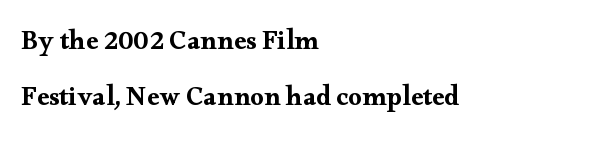
{"italic": "no", "underline": "no", "align": "left", "line_spacing": "loose", "line_spacing_ratio": 2.07, "letter_spacing": "normal", "letter_spacing_em": 0.0, "glyph_px": 27}
